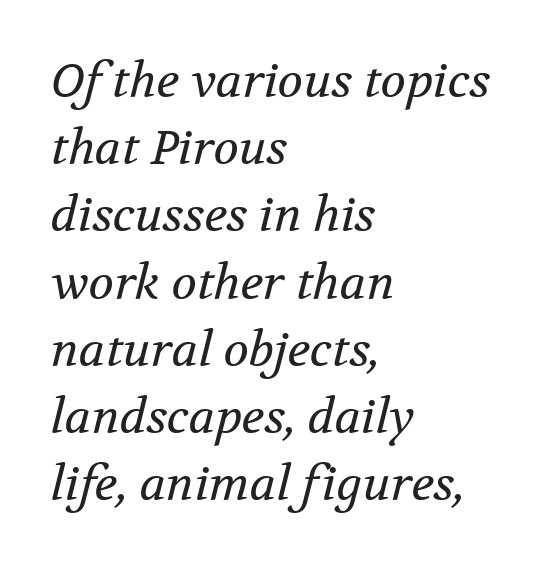
The image shows 47 px regular-weight serif type, italic (leaning right); set left-aligned, normal line spacing (1.43x), normal letter spacing, not underlined; medium stroke contrast and a medium x-height.
